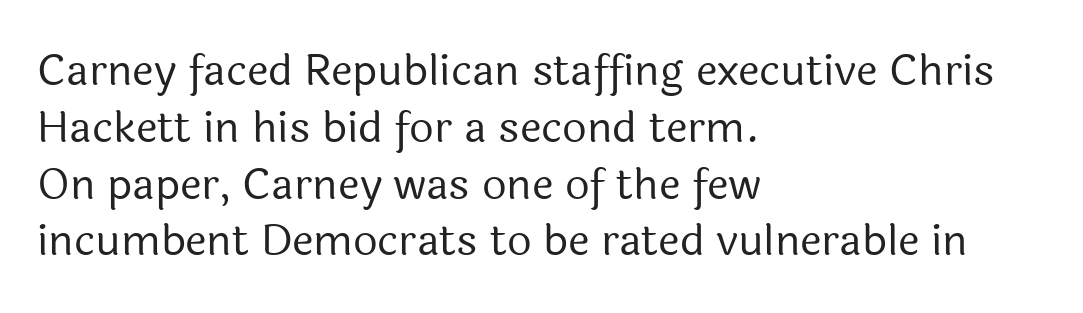
{"serif": "no", "italic": "no", "bold": "no", "weight": "regular", "width": "normal", "x_height": "medium", "monospaced": "no", "underline": "no", "align": "left", "line_spacing": "normal", "line_spacing_ratio": 1.32, "letter_spacing": "normal", "letter_spacing_em": 0.0, "glyph_px": 43}
